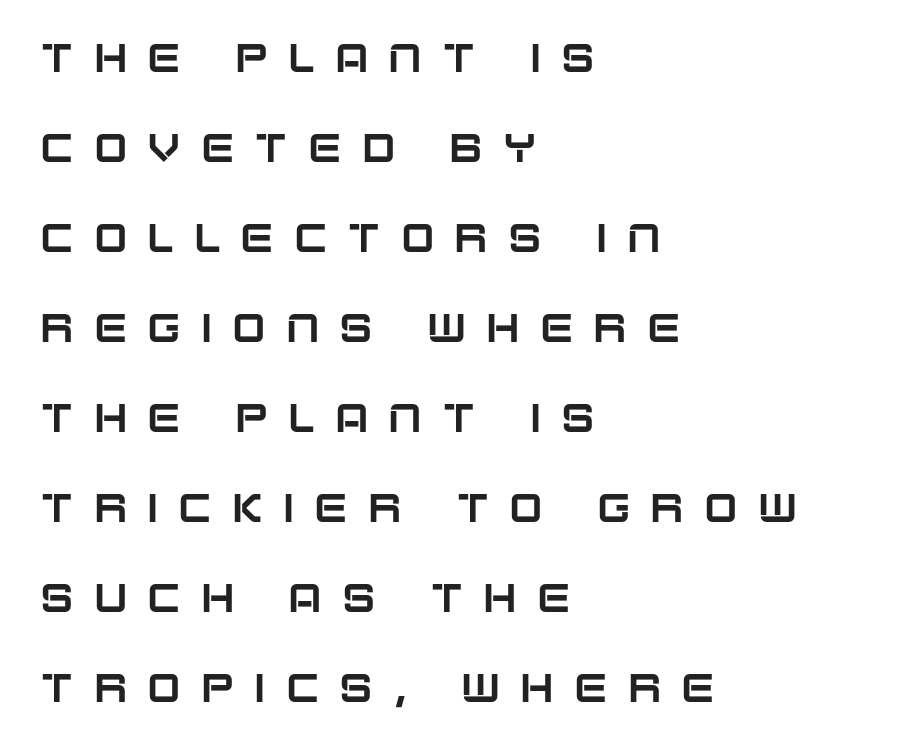
The image shows 40 px sans-serif type, upright; set left-aligned, loose line spacing (2.25x), unusually wide letter spacing (+0.5 em), not underlined; low stroke contrast and a large x-height.
